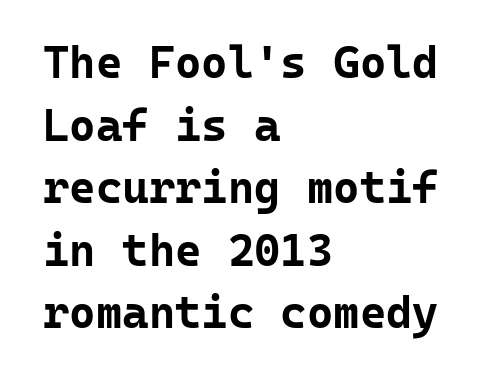
The image shows 45 px bold sans-serif type, upright, monospaced; set left-aligned, normal line spacing (1.39x), normal letter spacing, not underlined; low stroke contrast and a medium x-height.
